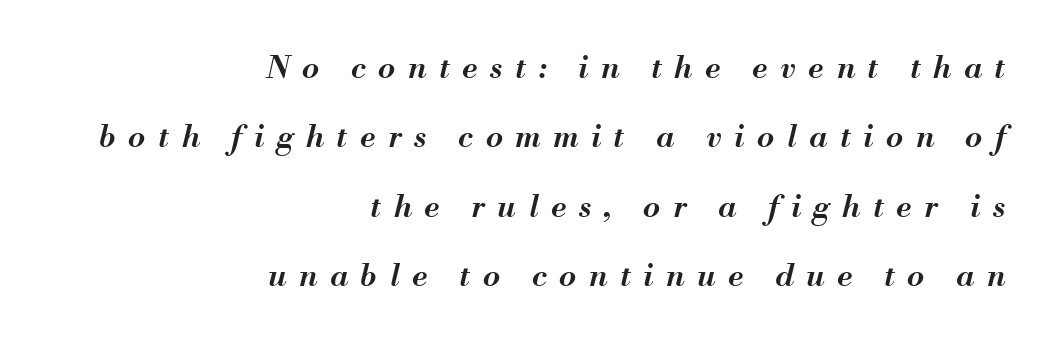
Q: Is the text bold? A: Semi-bold.
Q: Is the text italic (slanted)? A: Yes, it leans right by about 13 degrees.
Q: Is the text underlined? A: No.
Q: How is the paragraph aligned? A: Right-aligned.
Q: Is the spacing between letters normal or unusually wide? A: Unusually wide.
Q: Is the spacing between lines tight, normal or loose? A: Loose.
Q: Width (condensed, normal, or wide)? A: Normal.
Q: Stroke contrast? A: Medium.
Q: x-height? A: Small.
Q: Monospaced? A: No.
